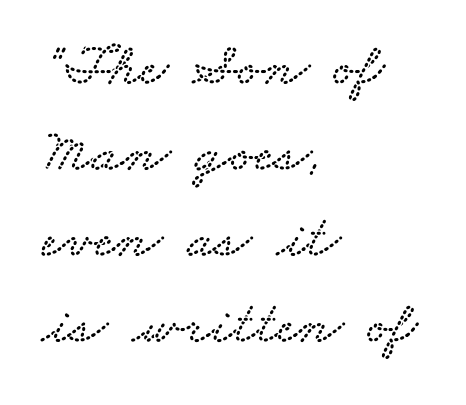
{"serif": "yes", "width": "wide", "stroke_contrast": "low", "x_height": "small", "monospaced": "no", "underline": "no", "align": "left", "line_spacing": "normal", "line_spacing_ratio": 1.41, "letter_spacing": "normal", "letter_spacing_em": 0.0, "glyph_px": 61}
